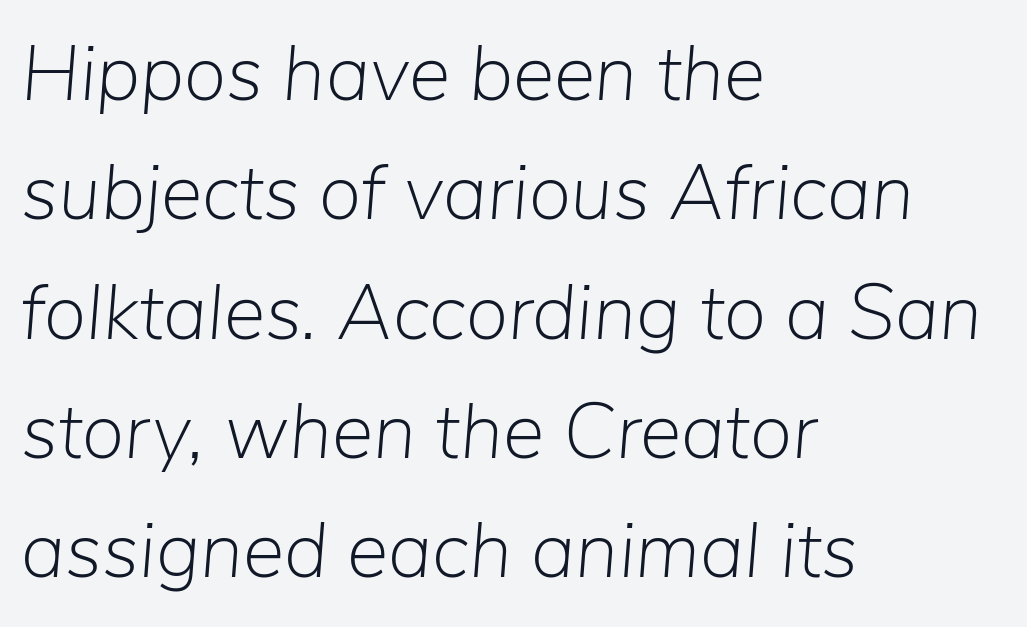
{"italic": "yes", "lean": "right", "slant_degrees": 5, "bold": "no", "weight": "light", "width": "normal", "stroke_contrast": "low", "x_height": "medium", "monospaced": "no", "underline": "no", "align": "left", "line_spacing": "normal", "line_spacing_ratio": 1.53, "letter_spacing": "normal", "letter_spacing_em": 0.0, "glyph_px": 78}
